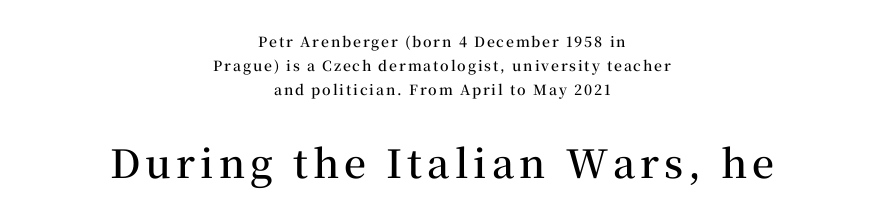
Q: Is the text bold? A: Semi-bold.
Q: Is the text italic (slanted)? A: No, it is upright.
Q: Is the typeface a serif or a sans-serif typeface? A: Serif.
Q: Is the text underlined? A: No.
Q: How is the paragraph aligned? A: Centered.
Q: Is the spacing between lines tight, normal or loose? A: Normal.
Q: Which block of text is set in a larger size, the first (top) or the second (bottom)? A: The second (bottom) one.
Q: Width (condensed, normal, or wide)? A: Normal.
Q: Stroke contrast? A: Medium.
Q: x-height? A: Medium.
Q: Monospaced? A: No.
